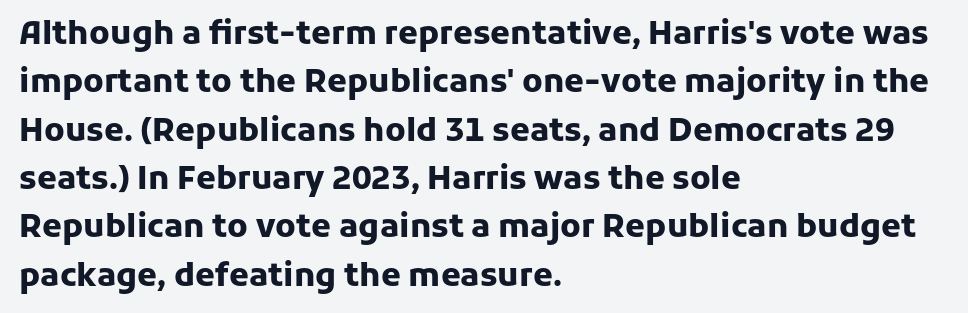
Q: Is the text bold? A: Yes.
Q: Is the text italic (slanted)? A: No, it is upright.
Q: Is the typeface a serif or a sans-serif typeface? A: Sans-serif.
Q: Is the text underlined? A: No.
Q: How is the paragraph aligned? A: Left-aligned.
Q: Is the spacing between letters normal or unusually wide? A: Normal.
Q: Is the spacing between lines tight, normal or loose? A: Normal.
Q: Width (condensed, normal, or wide)? A: Normal.
Q: Stroke contrast? A: Low.
Q: x-height? A: Medium.
Q: Monospaced? A: No.
